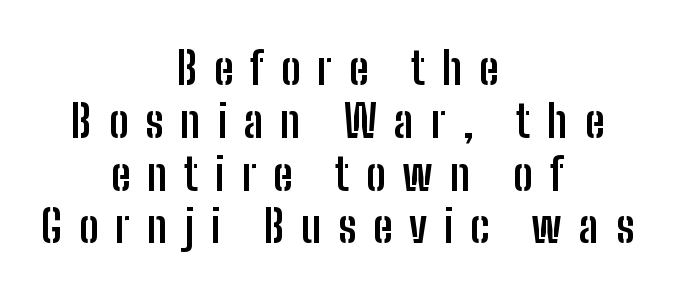
Q: Is the text bold? A: Yes.
Q: Is the text italic (slanted)? A: No, it is upright.
Q: Is the typeface a serif or a sans-serif typeface? A: Sans-serif.
Q: Is the text underlined? A: No.
Q: How is the paragraph aligned? A: Centered.
Q: Is the spacing between letters normal or unusually wide? A: Unusually wide.
Q: Width (condensed, normal, or wide)? A: Condensed.
Q: Stroke contrast? A: Low.
Q: x-height? A: Medium.
Q: Monospaced? A: No.
